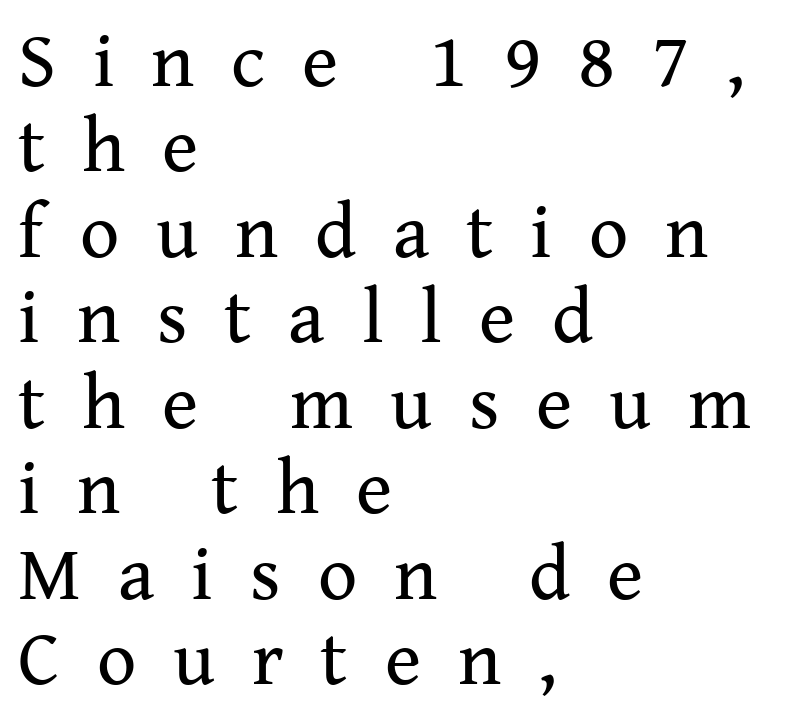
Q: Is the text bold? A: No.
Q: Is the text italic (slanted)? A: No, it is upright.
Q: Is the typeface a serif or a sans-serif typeface? A: Serif.
Q: Is the text underlined? A: No.
Q: How is the paragraph aligned? A: Left-aligned.
Q: Is the spacing between letters normal or unusually wide? A: Unusually wide.
Q: Is the spacing between lines tight, normal or loose? A: Tight.
Q: Width (condensed, normal, or wide)? A: Normal.
Q: Stroke contrast? A: Medium.
Q: x-height? A: Medium.
Q: Monospaced? A: No.
